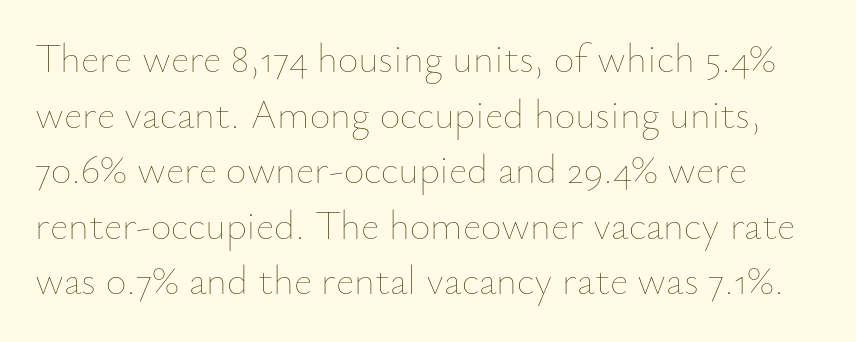
{"italic": "no", "bold": "no", "weight": "thin", "width": "normal", "stroke_contrast": "low", "x_height": "small", "monospaced": "no", "underline": "no", "line_spacing": "normal", "line_spacing_ratio": 1.39, "letter_spacing": "normal", "letter_spacing_em": 0.0, "glyph_px": 40}
